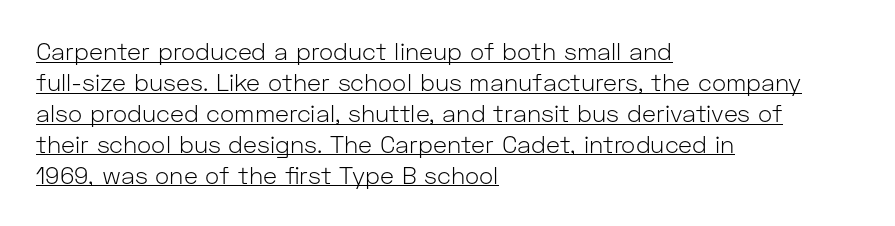
{"italic": "no", "bold": "no", "underline": "yes", "align": "left", "line_spacing": "normal", "line_spacing_ratio": 1.29, "letter_spacing": "normal", "letter_spacing_em": 0.0, "glyph_px": 24}
